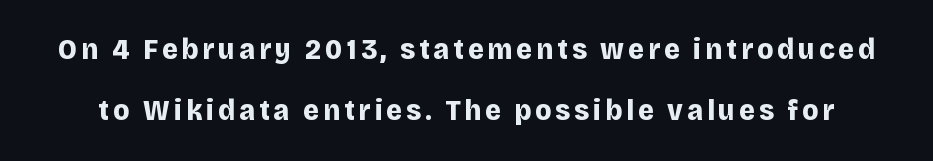
{"serif": "no", "italic": "no", "bold": "yes", "weight": "bold", "width": "normal", "stroke_contrast": "low", "x_height": "large", "monospaced": "no", "underline": "no", "line_spacing": "loose", "line_spacing_ratio": 2.04, "glyph_px": 30}
